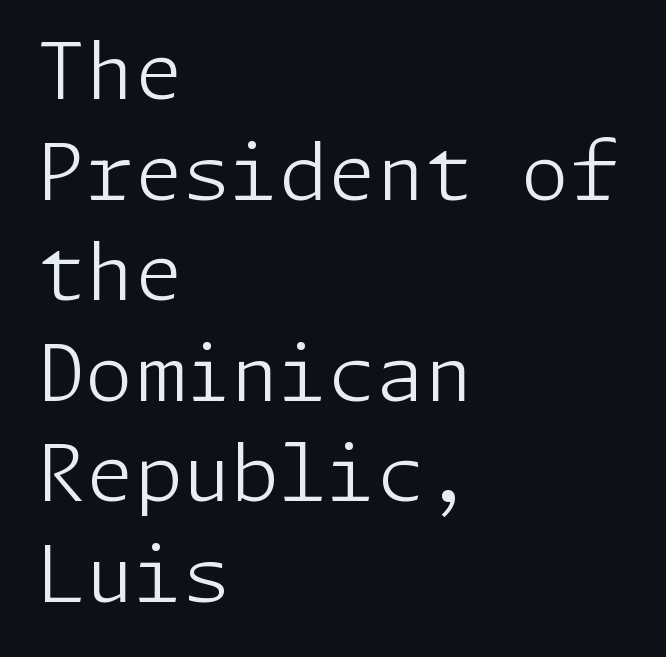
{"serif": "no", "italic": "no", "bold": "no", "weight": "light", "width": "normal", "stroke_contrast": "low", "x_height": "medium", "underline": "no", "align": "left", "line_spacing": "normal", "line_spacing_ratio": 1.29, "letter_spacing": "normal", "letter_spacing_em": 0.0, "glyph_px": 78}
